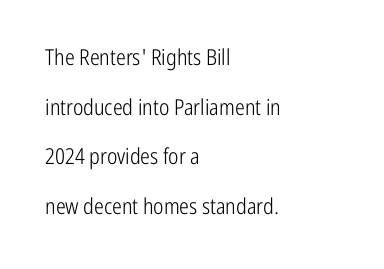
{"italic": "no", "bold": "no", "underline": "no", "align": "left", "line_spacing": "loose", "line_spacing_ratio": 2.26, "letter_spacing": "normal", "letter_spacing_em": 0.0, "glyph_px": 22}
